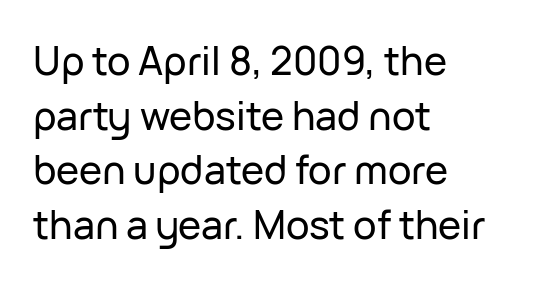
Honestly, the letter spacing is just normal — you wouldn't notice it. The foot of each line stays bare and open. Style check: upright. Here the designer chose a conventional face with non-uniform glyph widths.
